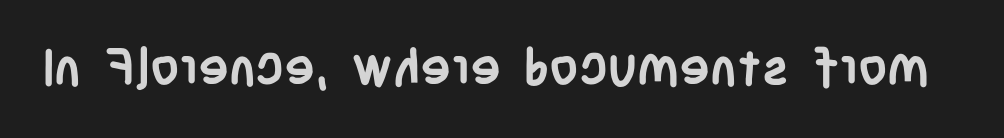
Q: Is the text bold? A: Yes.
Q: Is the text italic (slanted)? A: No, it is upright.
Q: Is the typeface a serif or a sans-serif typeface? A: Sans-serif.
Q: Is the text underlined? A: No.
Q: Is the spacing between letters normal or unusually wide? A: Normal.
Q: Width (condensed, normal, or wide)? A: Condensed.
Q: Stroke contrast? A: Low.
Q: x-height? A: Large.
Q: Monospaced? A: No.
